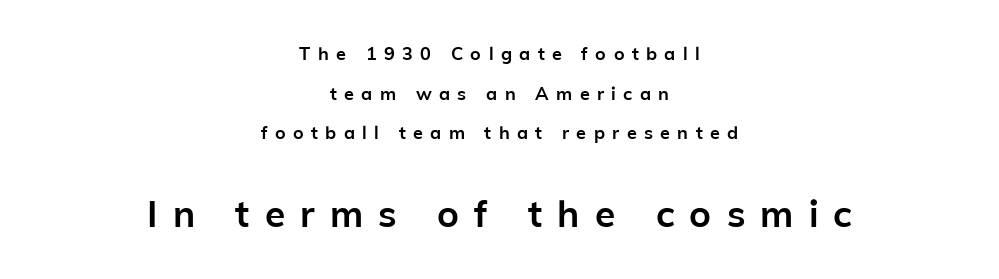
What kind of face is this? One without serifs — a sans. The strokes are fattened all the way to bold. One glance says open: line gaps are wider than usual. Between one letter and the next there's a generous, obvious gap.
